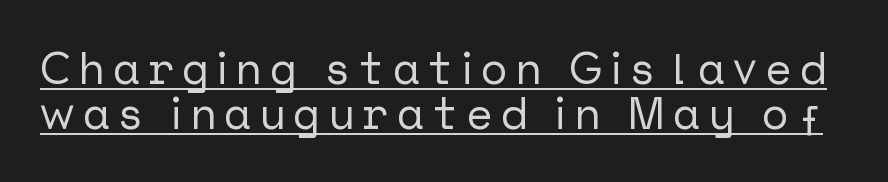
The image shows 44 px sans-serif type, upright; set tight line spacing (1.02x), underlined; low stroke contrast and a medium x-height.
